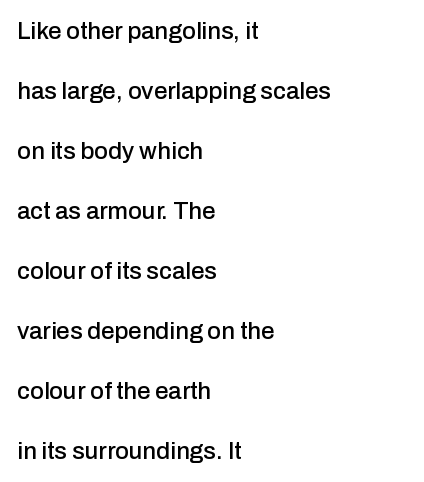
{"italic": "no", "underline": "no", "align": "left", "line_spacing": "loose", "line_spacing_ratio": 2.5, "letter_spacing": "normal", "letter_spacing_em": 0.0, "glyph_px": 24}
